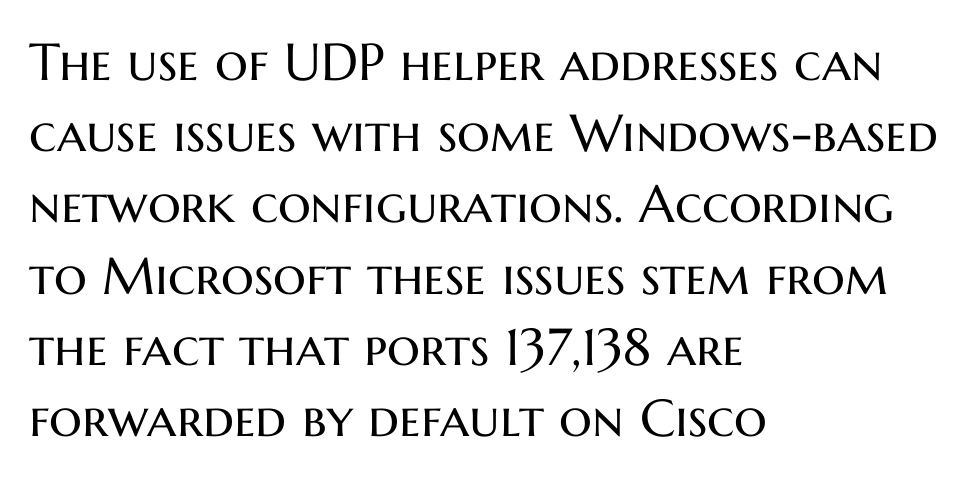
The setting favours the left margin, as ordinary paragraphs usually do. Honestly, there is no underline to notice here at all. The weight would be labelled regular, book, light, or lighter still. It's the straight-up-and-down kind of type.
